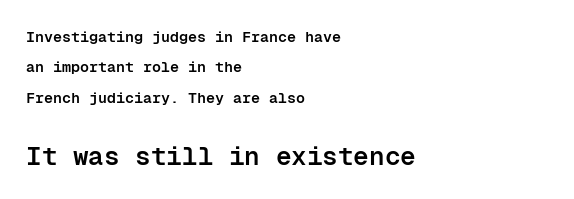
Q: Is the text bold? A: Semi-bold.
Q: Is the text italic (slanted)? A: No, it is upright.
Q: Is the text underlined? A: No.
Q: How is the paragraph aligned? A: Left-aligned.
Q: Is the spacing between letters normal or unusually wide? A: Normal.
Q: Is the spacing between lines tight, normal or loose? A: Loose.
Q: Which block of text is set in a larger size, the first (top) or the second (bottom)? A: The second (bottom) one.
